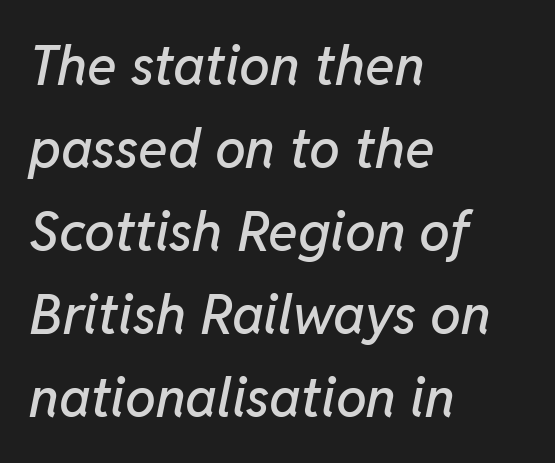
Q: Is the text italic (slanted)? A: Yes, it leans right by about 11 degrees.
Q: Is the text underlined? A: No.
Q: How is the paragraph aligned? A: Left-aligned.
Q: Is the spacing between letters normal or unusually wide? A: Normal.
Q: Is the spacing between lines tight, normal or loose? A: Normal.
Q: Width (condensed, normal, or wide)? A: Normal.
Q: Stroke contrast? A: Low.
Q: x-height? A: Medium.
Q: Monospaced? A: No.
